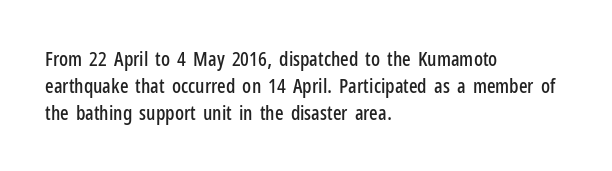
The vertical gap from one line to the next is medium. The letters sit at their default tracking, neither squeezed nor spread. A student would call this left alignment; a typographer would say flush left, rag right. Does the lettering tilt? It doesn't — this is upright.
